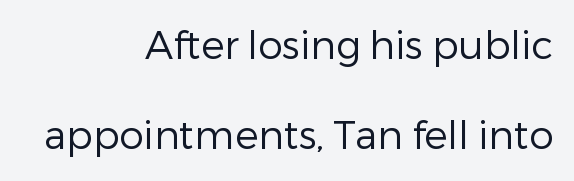
The image shows 39 px regular-weight sans-serif type, upright; set right-aligned, loose line spacing (2.32x), normal letter spacing, not underlined; low stroke contrast and a medium x-height.
